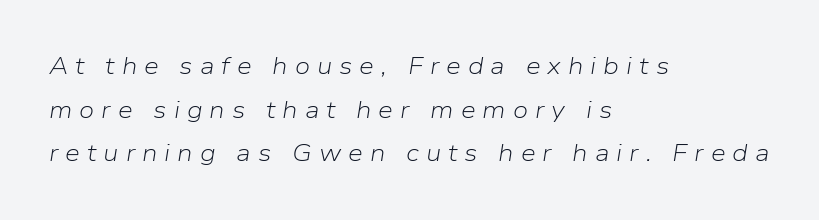
The image shows 24 px text type, italic (leaning right); set left-aligned, line spacing 1.82x, unusually wide letter spacing (+0.29 em), not underlined.
